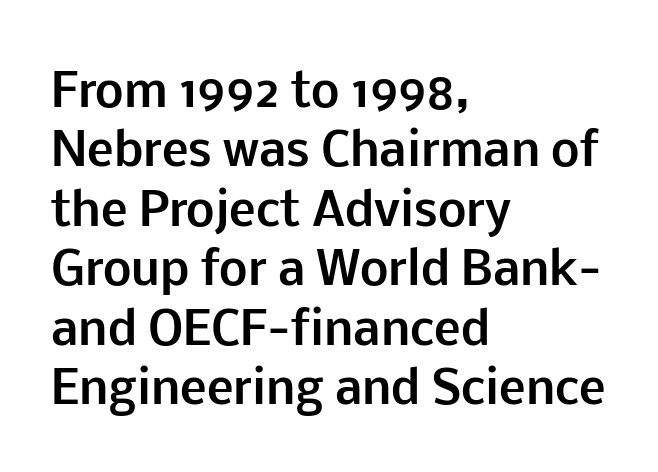
The image shows 45 px bold sans-serif type, upright; set left-aligned, normal line spacing (1.32x), normal letter spacing, not underlined; low stroke contrast and a medium x-height.
